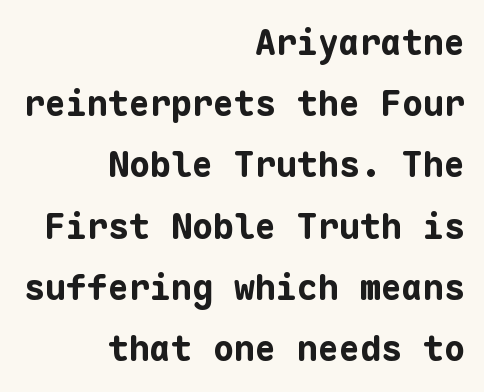
Spacing verdict: monospaced, one width for all characters. Does the weight exceed regular? Yes, all the way to bold. Italic? Not at all — the glyphs are vertical. Bare-footed words on every line. These lines keep a tight, regular rhythm from letter to letter. Stroke terminals: plain, sans-serif.
